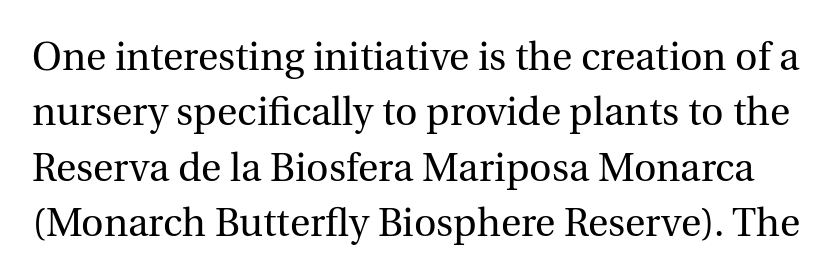
Q: Is the text bold? A: No.
Q: Is the text italic (slanted)? A: No, it is upright.
Q: Is the typeface a serif or a sans-serif typeface? A: Serif.
Q: Is the text underlined? A: No.
Q: Is the spacing between letters normal or unusually wide? A: Normal.
Q: Is the spacing between lines tight, normal or loose? A: Normal.
Q: Width (condensed, normal, or wide)? A: Normal.
Q: x-height? A: Medium.
Q: Monospaced? A: No.
